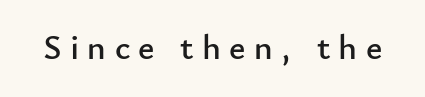
Think of a printed novel: that variable character pitch is what you see here. Inter-character spacing is expanded well beyond the font's built-in metrics. In terms of letterform style, serifs are entirely absent. The zone under the glyphs is completely vacant.
